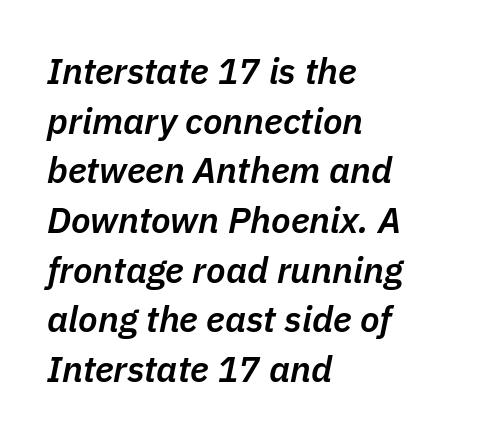
Strokes here are thickened, but only to semibold level. The rendering uses a moderate line-height, typical for paragraphs. In CSS terms this would be text-align: left. The rendering uses natural spacing where letterforms have individual widths. The line texture is even and compact thanks to regular tracking. Characters are canted at an angle relative to the baseline's perpendicular.
